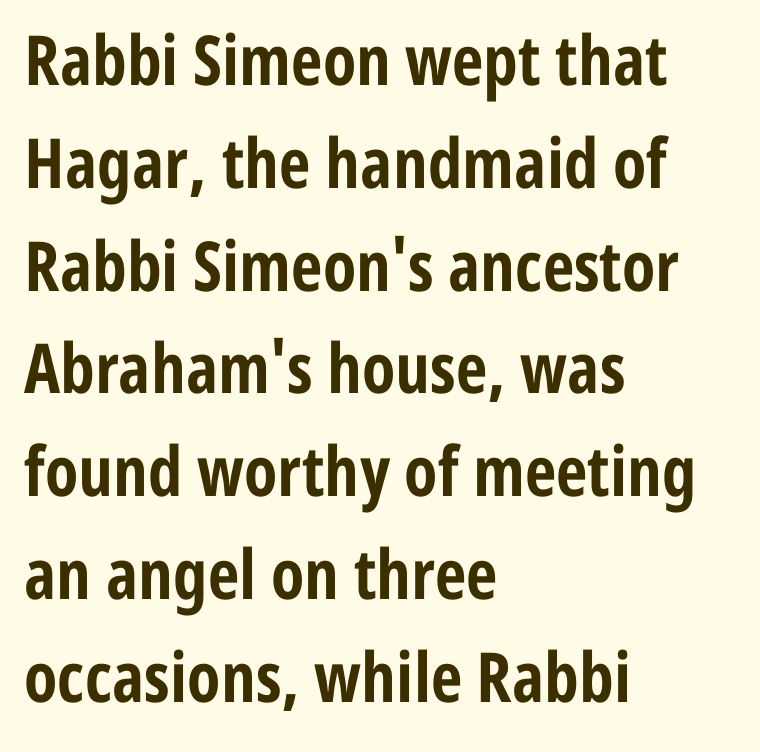
{"serif": "no", "italic": "no", "bold": "yes", "weight": "bold", "width": "condensed", "stroke_contrast": "low", "x_height": "medium", "monospaced": "no", "underline": "no", "align": "left", "line_spacing": "normal", "line_spacing_ratio": 1.49, "letter_spacing": "normal", "letter_spacing_em": 0.0, "glyph_px": 69}
